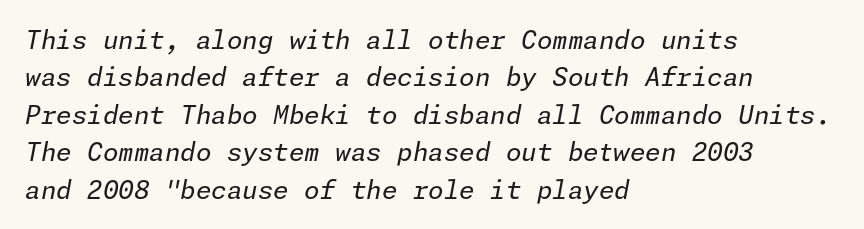
Q: Is the text bold? A: No.
Q: Is the text italic (slanted)? A: Yes, it leans right by about 11 degrees.
Q: Is the text underlined? A: No.
Q: How is the paragraph aligned? A: Left-aligned.
Q: Is the spacing between letters normal or unusually wide? A: Normal.
Q: Is the spacing between lines tight, normal or loose? A: Normal.
